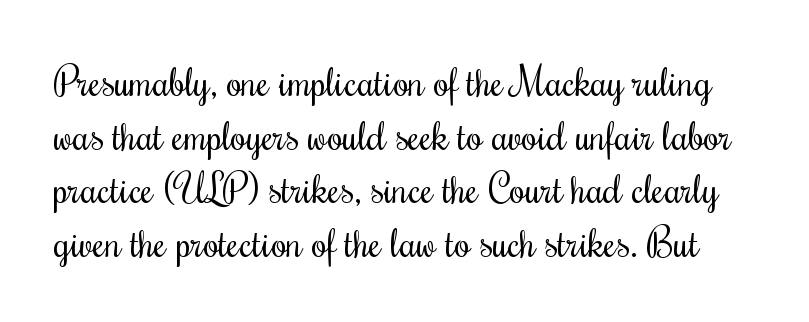
Unlike a clean sans, this face finishes its strokes with serifs. The gap between lines stays unmarked. The line texture is even and compact thanks to regular tracking. Here the designer chose a conventional face with non-uniform glyph widths. Leading: standard.
